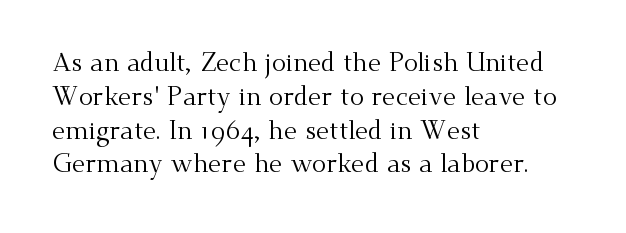
Q: Is the text bold? A: No.
Q: Is the text italic (slanted)? A: No, it is upright.
Q: Is the text underlined? A: No.
Q: How is the paragraph aligned? A: Left-aligned.
Q: Is the spacing between letters normal or unusually wide? A: Normal.
Q: Is the spacing between lines tight, normal or loose? A: Normal.
